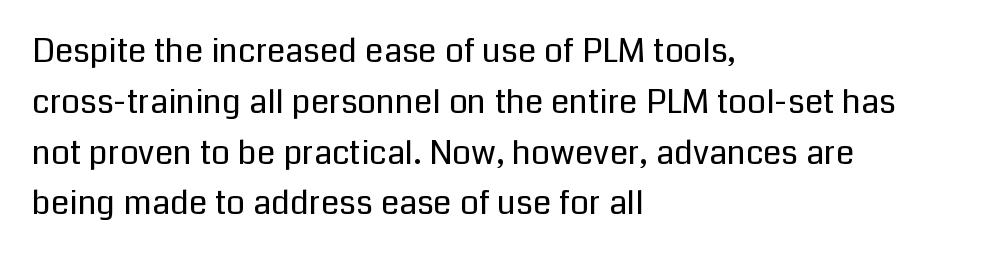
The image shows 33 px regular-weight sans-serif type, upright; set left-aligned, normal line spacing (1.54x), normal letter spacing, not underlined; low stroke contrast and a medium x-height.
